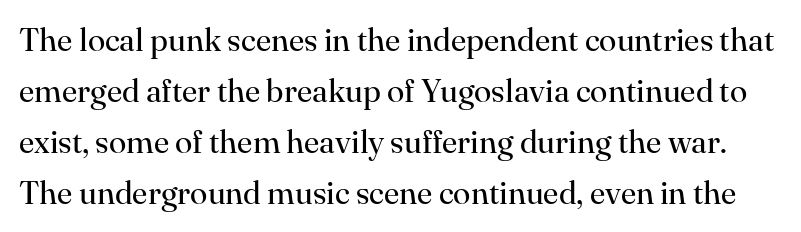
Honestly, there is no underline to notice here at all. This rendering employs a face with finishing strokes, i.e., a serif. This sample keeps an unexceptional amount of space between lines. The typeface has the unassuming heft of standard copy or less. Note the varied advance widths — an 'i' is clearly narrower than an 'm'.
